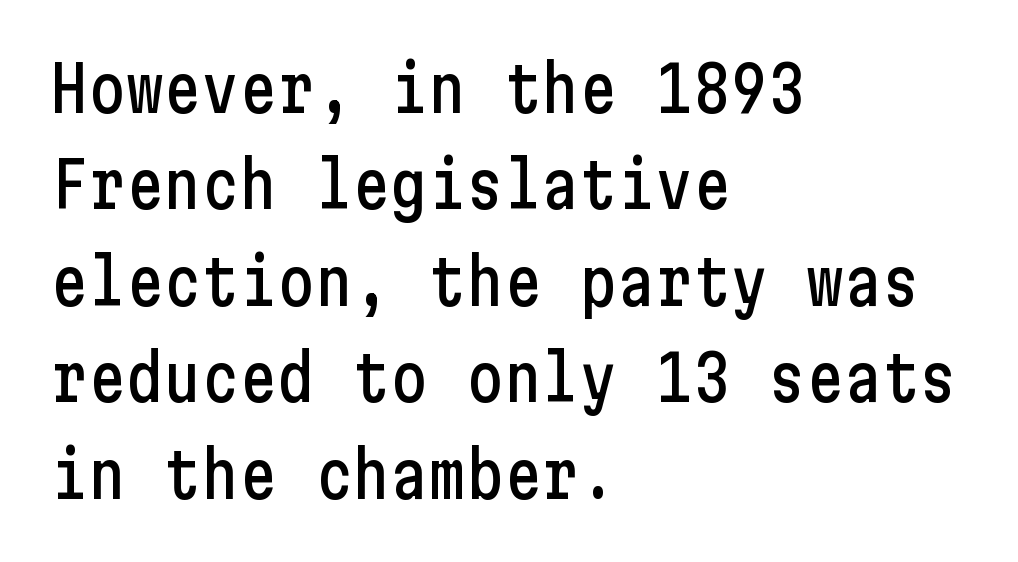
The font's upright variant was chosen for this text. The line-height multiplier appears to be the usual default. Examine the stroke ends and you'll find no serifs. The letters sit at their default tracking, neither squeezed nor spread. The baseline area is clear. Caption: multi-line text, flush left, ragged right.
